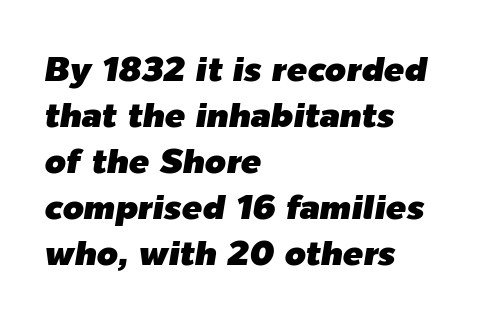
The image shows 34 px text type, italic (leaning right); set left-aligned, normal line spacing (1.35x), normal letter spacing, not underlined; low stroke contrast and a medium x-height.
